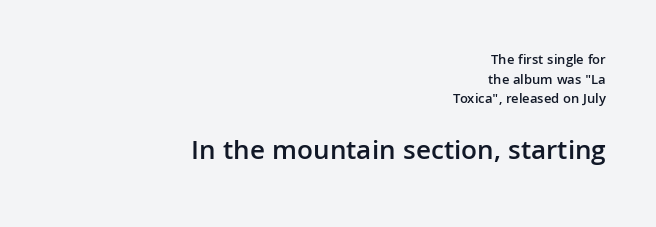
The lines in this sample share a right terminus and differ only in where they begin. Honestly, the row spacing looks completely unremarkable. Compare the two chunks: the lower has the greater cap height. This is sans-serif lettering, the kind often seen on screens and signage. You can tell it's not italic because the verticals are truly vertical.
